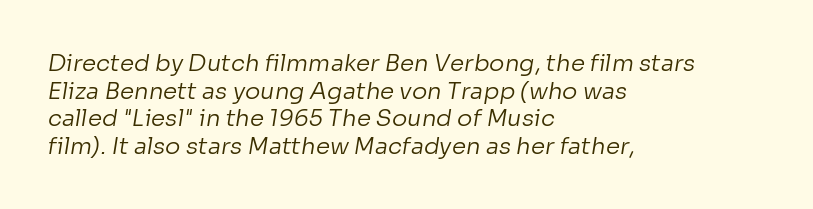
The image shows 23 px text type; set left-aligned, line spacing 1.2x, normal letter spacing, not underlined.
